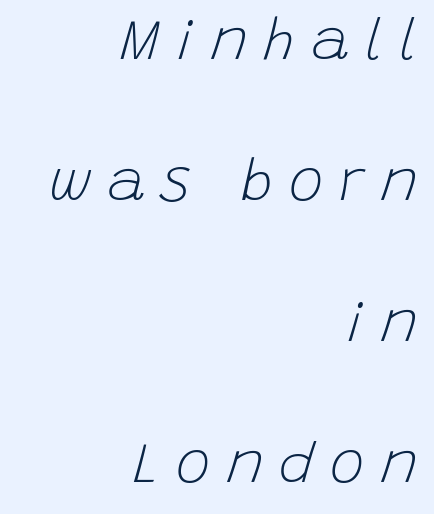
Whoever set this chose breathing room over compactness in the vertical rhythm. Compared with a flush-left layout, this one pins lines to the opposite, right side. The rendering uses natural spacing where letterforms have individual widths. Is the stroke heavy? The answer is a plain regular-or-lighter. Observe the lean: these are italic letterforms.
